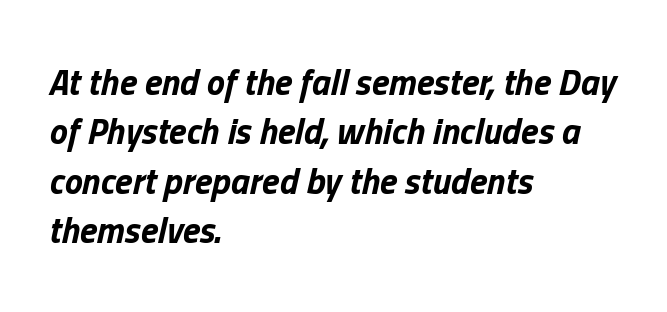
Rows of type keep a routine distance in the vertical direction. Does extra space separate the letters? No, they use regular spacing. The axis of the letterforms is tilted away from vertical. Summary of weight: heavy, a full bold. Alignment: flush left.
